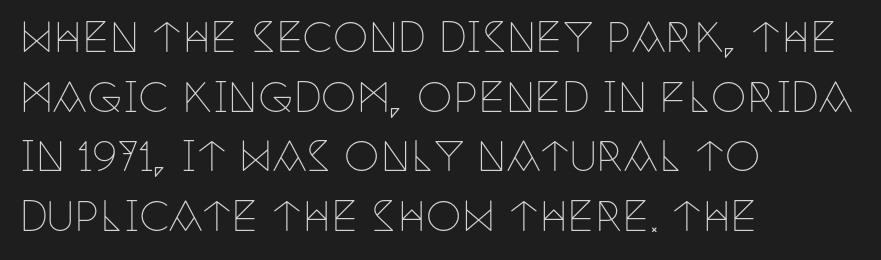
A normal amount of white space separates one row of letters from the next. Is the block centered? No — it sits flush against the left margin. The rendering uses natural spacing where letterforms have individual widths. A bare baseline throughout the passage. The cut favours lightness, reaching ordinary text weight at its darkest. The passage shown has conventional tracking throughout.
